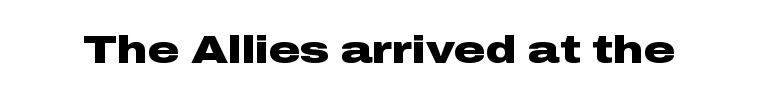
What stands out about the letter spacing? Nothing — it is the standard amount. Weight check: bold — yes, fully. The passage shown is typed in a proportional face where columns would drift. Just letters on the line, the space beneath them empty. Typographically, this falls in the sans-serif category.
